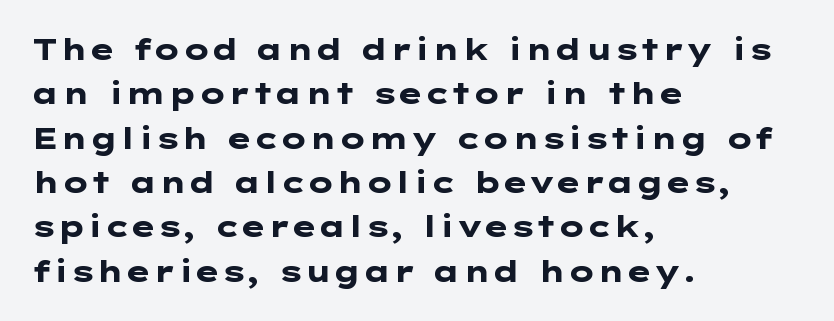
This rendering leaves character spacing at its baseline value. This is roman type, the default non-slanted kind. Regular leading. Font category for this specimen: sans-serif.
